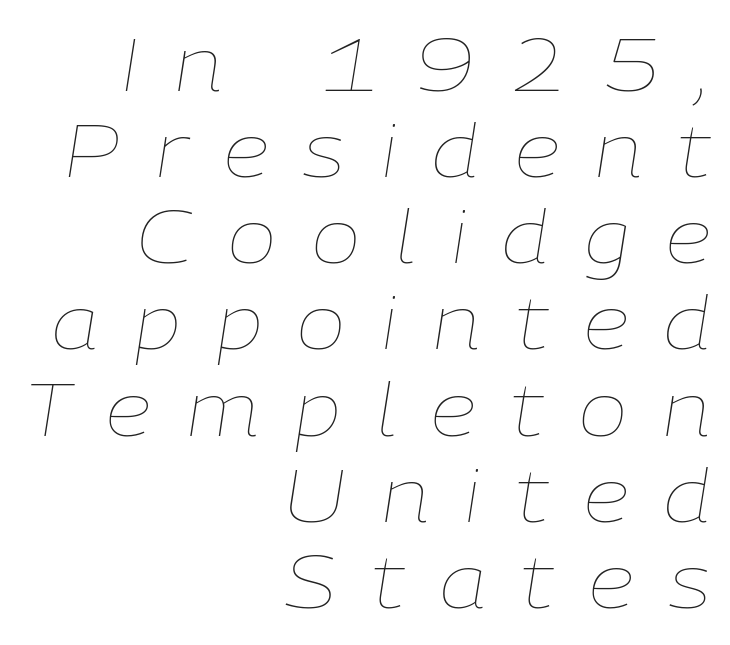
These lines were composed using italics. Words float on clear page, feet unadorned. Bold? No — there's no thickening of the strokes. Caption: expanded tracking, letters set apart. The ragged edge is on the left, which tells us the setting is flush right. Looks like regular typesetting: each glyph gets only the width it needs.
